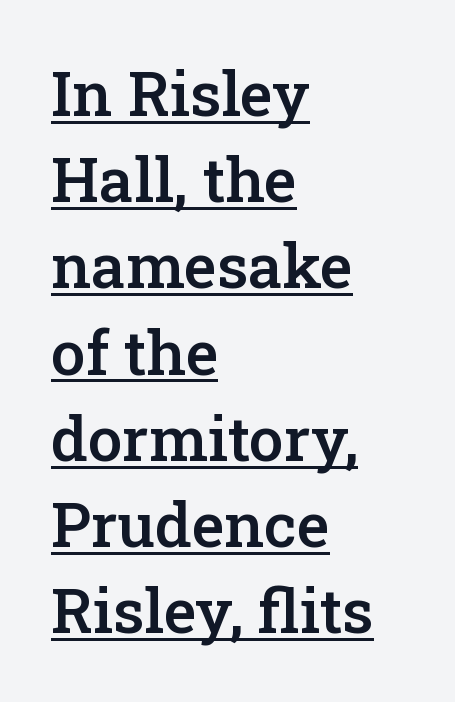
Q: Is the text bold? A: Semi-bold.
Q: Is the text italic (slanted)? A: No, it is upright.
Q: Is the typeface a serif or a sans-serif typeface? A: Serif.
Q: Is the text underlined? A: Yes.
Q: How is the paragraph aligned? A: Left-aligned.
Q: Is the spacing between letters normal or unusually wide? A: Normal.
Q: Is the spacing between lines tight, normal or loose? A: Normal.
Q: Width (condensed, normal, or wide)? A: Normal.
Q: Stroke contrast? A: Low.
Q: x-height? A: Medium.
Q: Monospaced? A: No.
